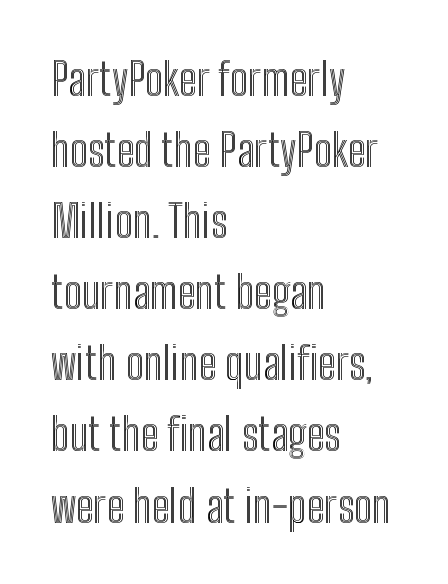
{"italic": "no", "width": "condensed", "x_height": "medium", "monospaced": "no", "underline": "no", "align": "left", "line_spacing": "normal", "line_spacing_ratio": 1.58, "letter_spacing": "normal", "letter_spacing_em": 0.0, "glyph_px": 45}
